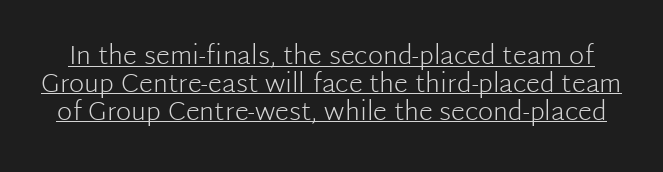
{"italic": "no", "bold": "no", "underline": "yes", "line_spacing": "tight", "line_spacing_ratio": 1.07, "letter_spacing": "normal", "letter_spacing_em": 0.0, "glyph_px": 26}
